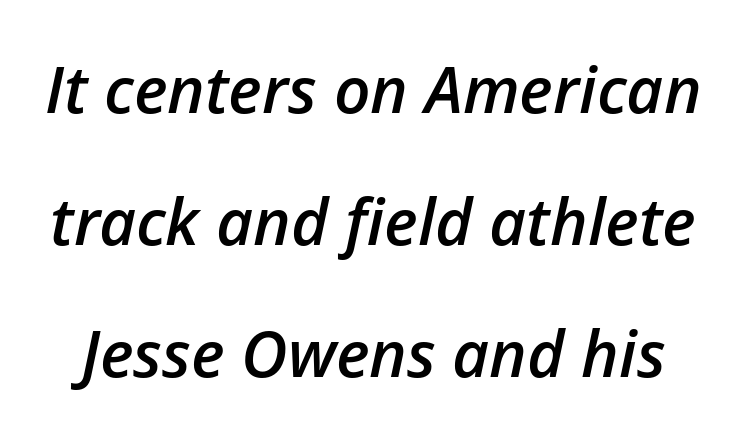
The image shows 64 px semibold type, italic (leaning right); set loose line spacing (2.06x), normal letter spacing, not underlined; low stroke contrast and a medium x-height.
